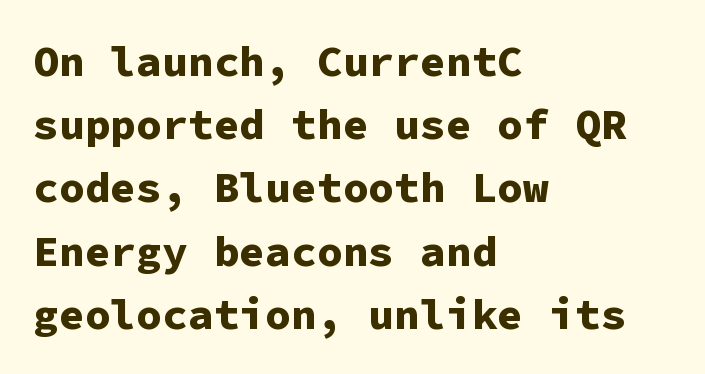
{"serif": "no", "italic": "no", "bold": "yes", "weight": "bold", "width": "normal", "stroke_contrast": "low", "x_height": "medium", "monospaced": "yes", "underline": "no", "align": "left", "line_spacing": "normal", "line_spacing_ratio": 1.47, "letter_spacing": "normal", "letter_spacing_em": 0.0, "glyph_px": 43}
